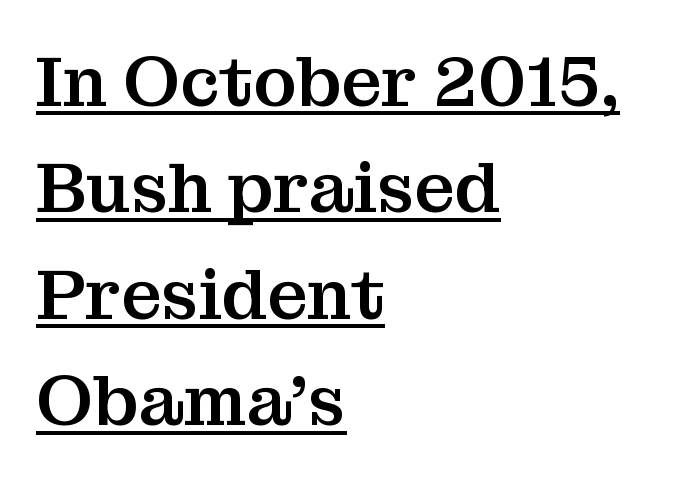
{"serif": "yes", "italic": "no", "width": "normal", "stroke_contrast": "medium", "x_height": "medium", "monospaced": "no", "underline": "yes", "align": "left", "line_spacing": "normal", "line_spacing_ratio": 1.5, "letter_spacing": "normal", "letter_spacing_em": 0.0, "glyph_px": 71}
